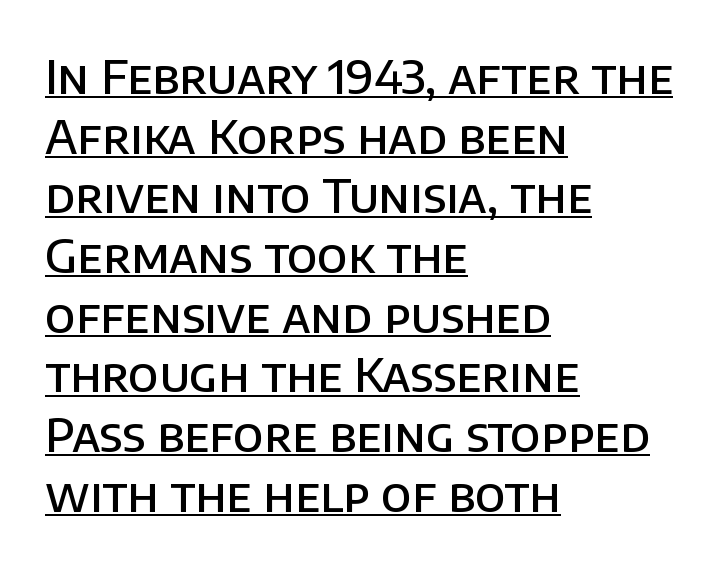
The image shows 47 px semibold sans-serif type, upright; set left-aligned, normal line spacing (1.27x), normal letter spacing, underlined; low stroke contrast and a large x-height.
